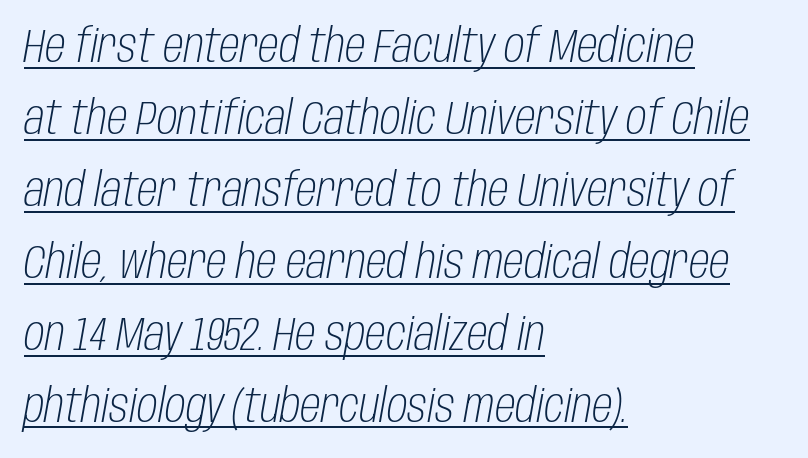
Q: Is the text bold? A: No.
Q: Is the text italic (slanted)? A: Yes, it leans right by about 10 degrees.
Q: Is the text underlined? A: Yes.
Q: How is the paragraph aligned? A: Left-aligned.
Q: Is the spacing between letters normal or unusually wide? A: Normal.
Q: Is the spacing between lines tight, normal or loose? A: Normal.
Q: Width (condensed, normal, or wide)? A: Condensed.
Q: Stroke contrast? A: Low.
Q: x-height? A: Large.
Q: Monospaced? A: No.
